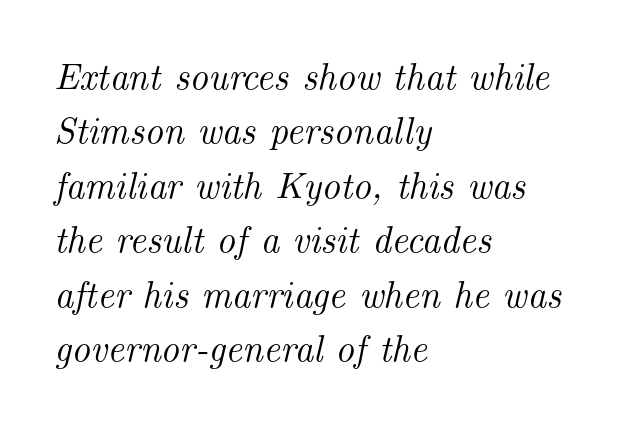
{"serif": "yes", "italic": "yes", "lean": "right", "slant_degrees": 14, "width": "normal", "stroke_contrast": "medium", "x_height": "small", "monospaced": "no", "underline": "no", "align": "left", "line_spacing": "normal", "line_spacing_ratio": 1.47, "letter_spacing": "normal", "letter_spacing_em": 0.0, "glyph_px": 37}
